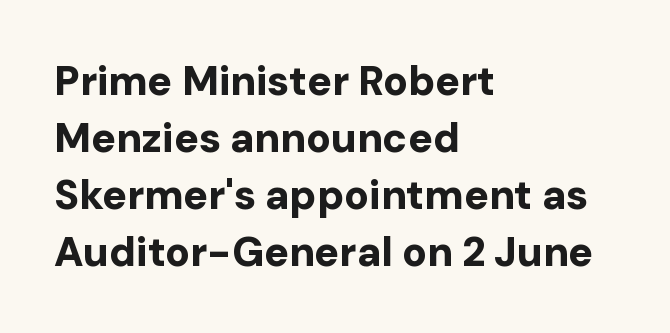
This rendering features lettering with no underline. The characters display no serif detailing; their extremities are plain. Each letter keeps its own natural width here, so spacing adapts to shape. These lines are set flush left with a ragged right edge. Reading down the column, the eye jumps a familiar distance to each next line.
